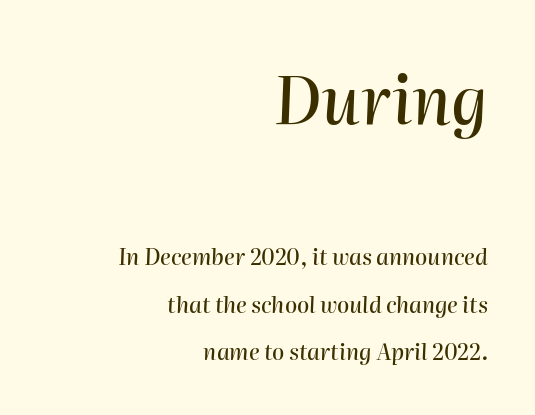
Q: Is the text italic (slanted)? A: Yes, it leans right by about 2 degrees.
Q: Is the text underlined? A: No.
Q: How is the paragraph aligned? A: Right-aligned.
Q: Is the spacing between letters normal or unusually wide? A: Normal.
Q: Is the spacing between lines tight, normal or loose? A: Loose.
Q: Which block of text is set in a larger size, the first (top) or the second (bottom)? A: The first (top) one.
Q: Width (condensed, normal, or wide)? A: Normal.
Q: Stroke contrast? A: High.
Q: x-height? A: Medium.
Q: Monospaced? A: No.
